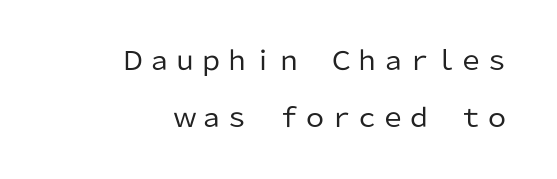
The image shows 26 px text type, upright; set right-aligned, loose line spacing (2.2x), normal letter spacing, not underlined.
